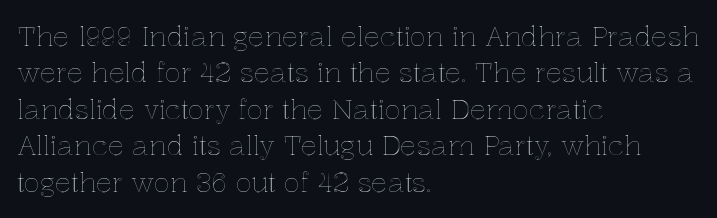
The image shows 27 px text type, upright; set left-aligned, normal line spacing (1.35x), normal letter spacing, not underlined.
